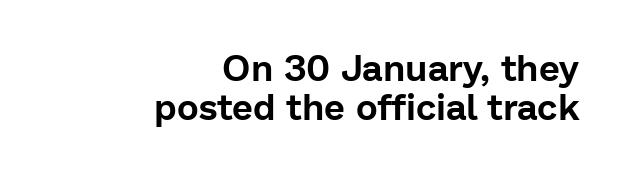
A sans-serif font was chosen for this passage. Does the copy run flush right? Yes — the right margin is perfectly even. This sample uses an upright cut, with every glyph sitting square on the baseline. The rendering uses natural spacing where letterforms have individual widths. Glance below the letters and you will spot only blank space.
